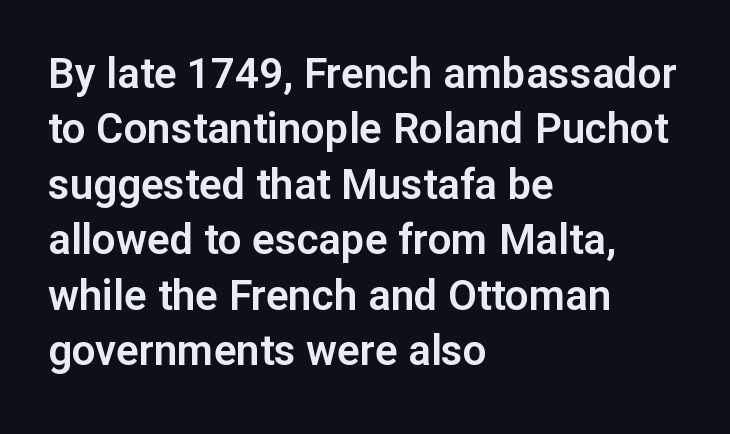
{"serif": "no", "italic": "no", "width": "normal", "stroke_contrast": "low", "x_height": "medium", "monospaced": "no", "underline": "no", "align": "left", "line_spacing": "normal", "line_spacing_ratio": 1.32, "letter_spacing": "normal", "letter_spacing_em": 0.0, "glyph_px": 42}
